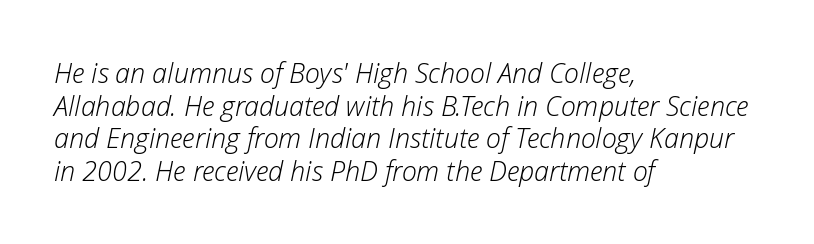
Posture: slanted. Compared with a typical body face, this is equally light or lighter still. Words appear dense and cohesive because spacing is normal. These lines are set flush left with a ragged right edge. Decoration check: the copy has no underline.
